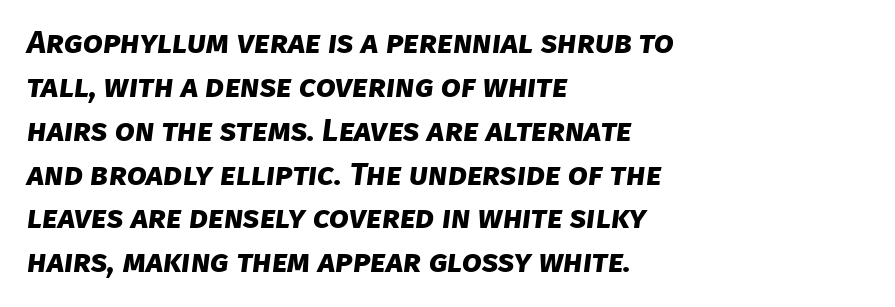
{"serif": "no", "bold": "yes", "weight": "bold", "width": "normal", "stroke_contrast": "low", "x_height": "large", "monospaced": "no", "underline": "no", "align": "left", "line_spacing": "normal", "line_spacing_ratio": 1.37, "letter_spacing": "normal", "letter_spacing_em": 0.0, "glyph_px": 32}
